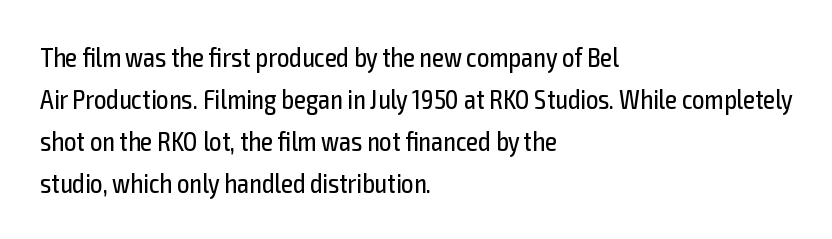
Anything drawn beneath the words? Only blank space. Each word holds together tightly as a unit, with standard inter-letter gaps. Each stroke keeps to a modest, everyday thickness or less. Normally led — the rows are evenly, conventionally spaced. In CSS terms this would be text-align: left. Does the lettering tilt? It doesn't — this is upright.
